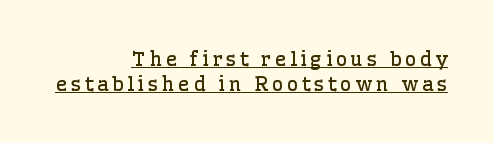
Each line ends at the same right margin while the left side varies. The typography opts for an upright posture over an oblique one. This block has exactly the height ordinary leading produces. Nothing heavy about these letters — not bold at all. This is underlined copy, the kind a proofreader might mark for attention.
